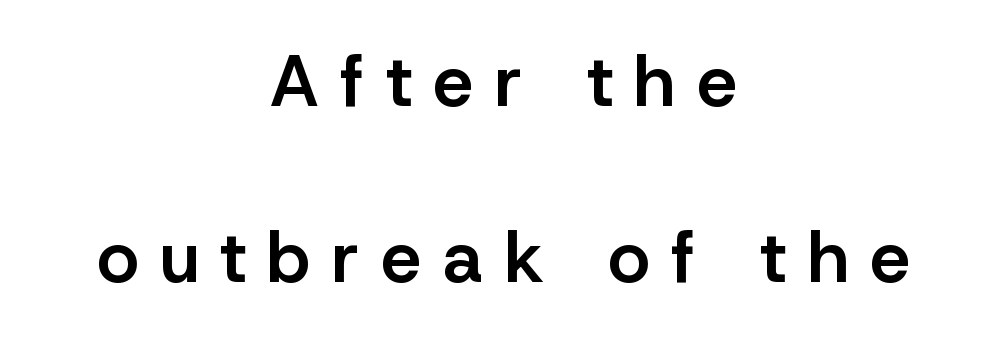
Whoever set this chose breathing room over compactness in the vertical rhythm. Are there feet on the stems? There aren't — it's a sans. Beneath every word, the page is bare. Each line is balanced around a shared central axis. This sample uses expanded letter spacing, leaving extra air between glyphs.
